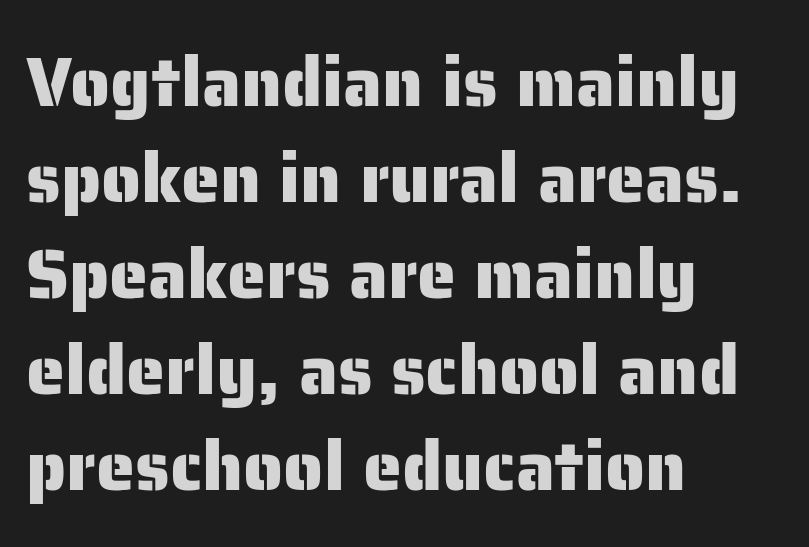
Q: Is the text italic (slanted)? A: No, it is upright.
Q: Is the typeface a serif or a sans-serif typeface? A: Sans-serif.
Q: Is the text underlined? A: No.
Q: How is the paragraph aligned? A: Left-aligned.
Q: Is the spacing between letters normal or unusually wide? A: Normal.
Q: Is the spacing between lines tight, normal or loose? A: Normal.
Q: Width (condensed, normal, or wide)? A: Normal.
Q: Stroke contrast? A: Low.
Q: x-height? A: Medium.
Q: Monospaced? A: No.
